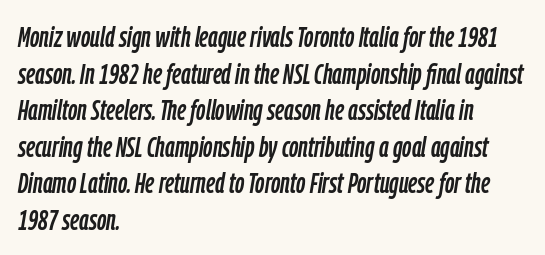
The image shows 29 px condensed type, italic (leaning right); set left-aligned, normal line spacing (1.26x), normal letter spacing, not underlined; low stroke contrast and a medium x-height.
